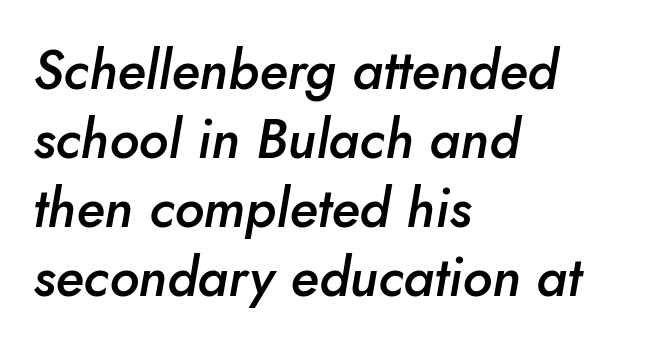
Q: Is the text bold? A: Semi-bold.
Q: Is the text italic (slanted)? A: Yes, it leans right by about 10 degrees.
Q: Is the text underlined? A: No.
Q: How is the paragraph aligned? A: Left-aligned.
Q: Is the spacing between letters normal or unusually wide? A: Normal.
Q: Is the spacing between lines tight, normal or loose? A: Normal.
Q: Width (condensed, normal, or wide)? A: Normal.
Q: Stroke contrast? A: Low.
Q: x-height? A: Small.
Q: Monospaced? A: No.
